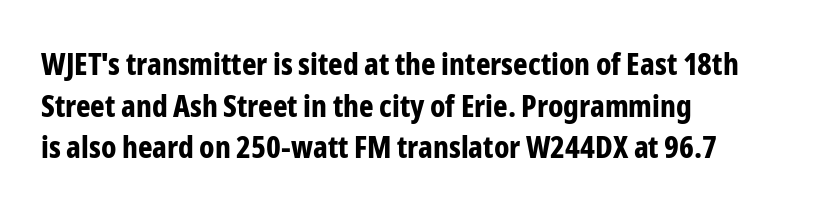
Each letter's strokes conclude bluntly, with no projecting serifs. Caption: multi-line text, flush left, ragged right. The font's upright variant was chosen for this text. Honestly, the row spacing looks completely unremarkable. The strip under each line holds only bare page.
